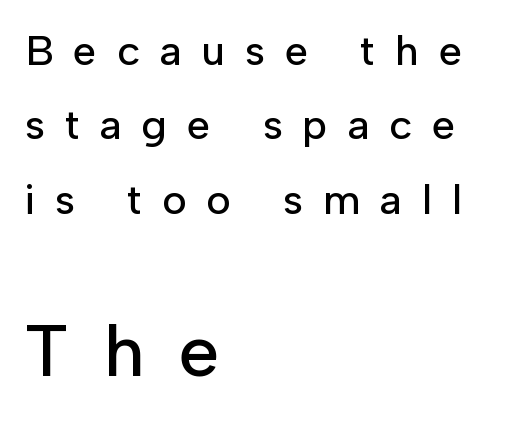
Q: Is the text italic (slanted)? A: No, it is upright.
Q: Is the typeface a serif or a sans-serif typeface? A: Sans-serif.
Q: Is the text underlined? A: No.
Q: How is the paragraph aligned? A: Left-aligned.
Q: Is the spacing between letters normal or unusually wide? A: Unusually wide.
Q: Which block of text is set in a larger size, the first (top) or the second (bottom)? A: The second (bottom) one.
Q: Width (condensed, normal, or wide)? A: Normal.
Q: Stroke contrast? A: Low.
Q: x-height? A: Medium.
Q: Monospaced? A: No.
